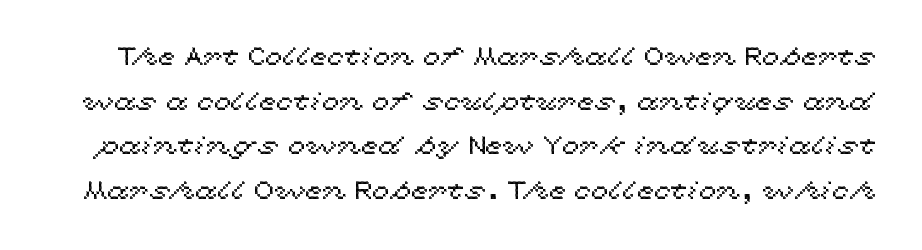
{"underline": "no", "line_spacing_ratio": 1.79, "letter_spacing": "normal", "letter_spacing_em": 0.0, "glyph_px": 25}
